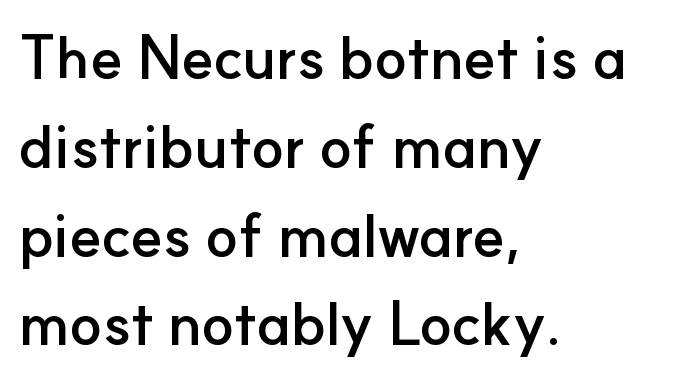
{"serif": "no", "italic": "no", "bold": "yes", "weight": "semibold", "width": "normal", "stroke_contrast": "low", "x_height": "small", "monospaced": "no", "underline": "no", "align": "left", "line_spacing": "normal", "line_spacing_ratio": 1.48, "letter_spacing": "normal", "letter_spacing_em": 0.0, "glyph_px": 60}
